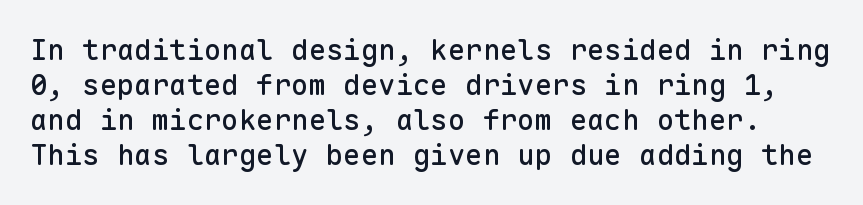
{"serif": "no", "italic": "no", "width": "normal", "stroke_contrast": "low", "x_height": "medium", "monospaced": "yes", "underline": "no", "line_spacing_ratio": 1.21, "letter_spacing": "normal", "letter_spacing_em": 0.0, "glyph_px": 29}
